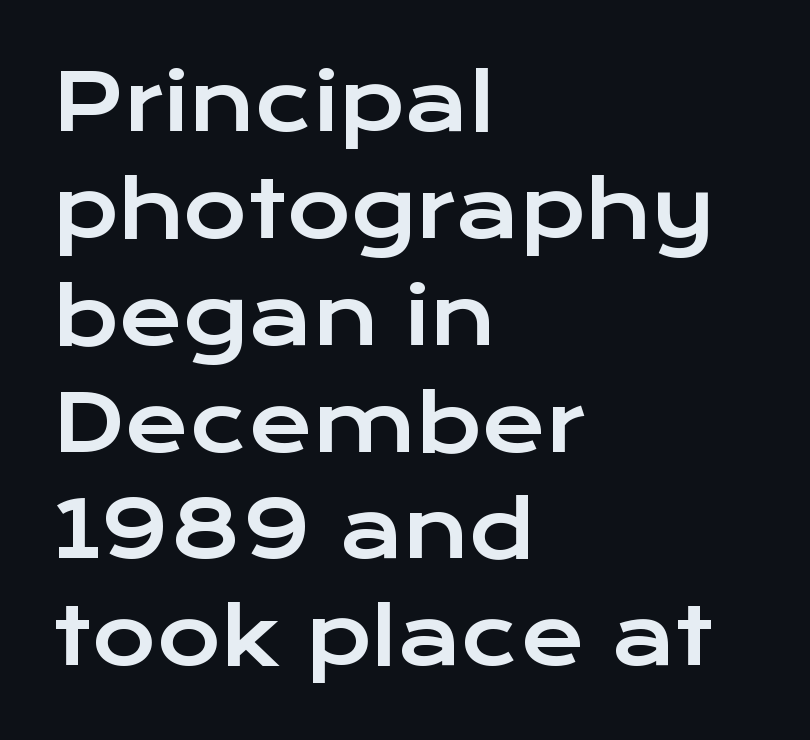
Q: Is the text italic (slanted)? A: No, it is upright.
Q: Is the typeface a serif or a sans-serif typeface? A: Sans-serif.
Q: Is the text underlined? A: No.
Q: How is the paragraph aligned? A: Left-aligned.
Q: Is the spacing between letters normal or unusually wide? A: Normal.
Q: Is the spacing between lines tight, normal or loose? A: Normal.
Q: Width (condensed, normal, or wide)? A: Wide.
Q: Stroke contrast? A: Low.
Q: x-height? A: Medium.
Q: Monospaced? A: No.
